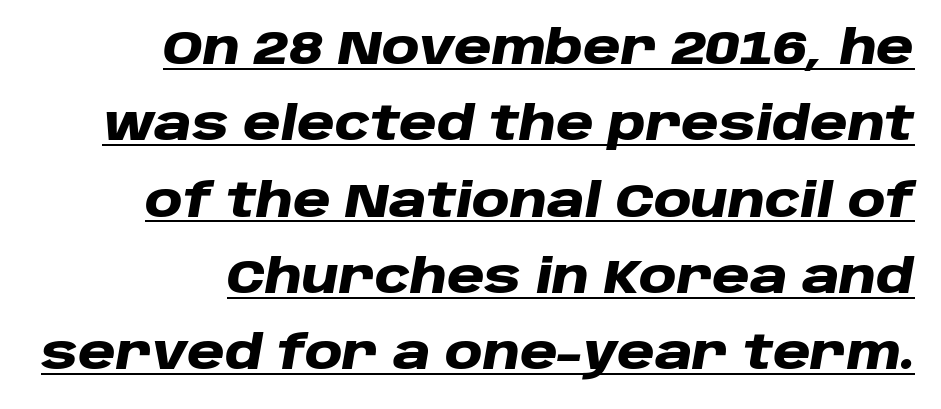
The image shows 46 px heavy, wide type, italic (leaning right); set right-aligned, normal line spacing (1.66x), normal letter spacing, underlined; low stroke contrast and a large x-height.
